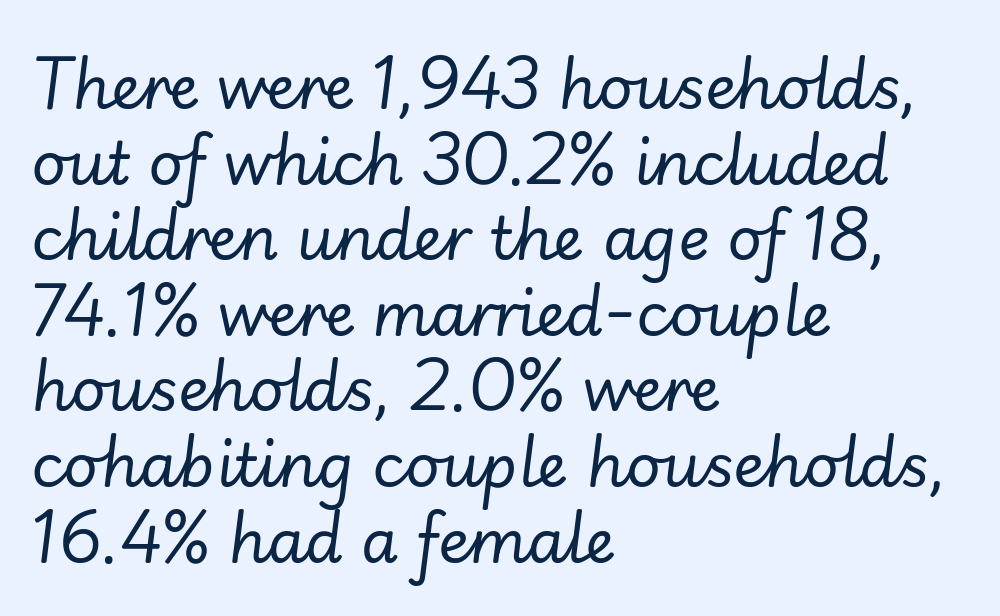
Q: Is the text bold? A: No.
Q: Is the text italic (slanted)? A: Yes, it leans right by about 7 degrees.
Q: Is the text underlined? A: No.
Q: How is the paragraph aligned? A: Left-aligned.
Q: Is the spacing between letters normal or unusually wide? A: Normal.
Q: Is the spacing between lines tight, normal or loose? A: Normal.
Q: Width (condensed, normal, or wide)? A: Normal.
Q: Stroke contrast? A: Low.
Q: x-height? A: Small.
Q: Monospaced? A: No.
